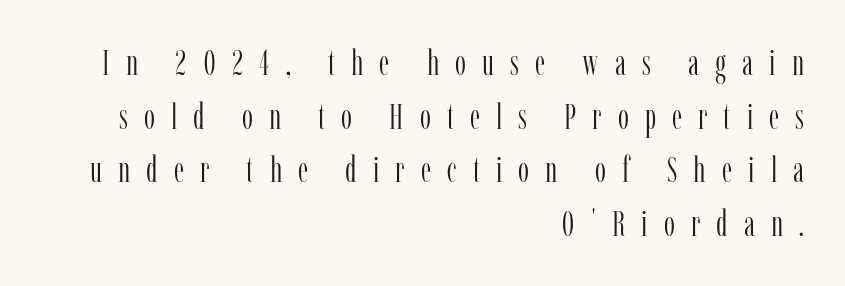
The image shows 35 px light, condensed serif type, upright; set right-aligned, normal line spacing (1.53x), unusually wide letter spacing (+0.46 em), not underlined; low stroke contrast and a medium x-height.
